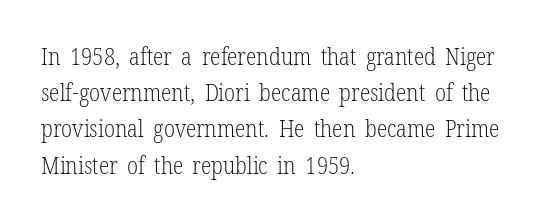
Default kerning and tracking; the words read as compact shapes. Tall strokes in this sample are plumb rather than angled. This rendering uses left alignment, leaving the right contour irregular. Students, observe: this is what conventionally led text looks like. Each stroke keeps to a modest, everyday thickness or less. Honestly, there is no underline to notice here at all.
